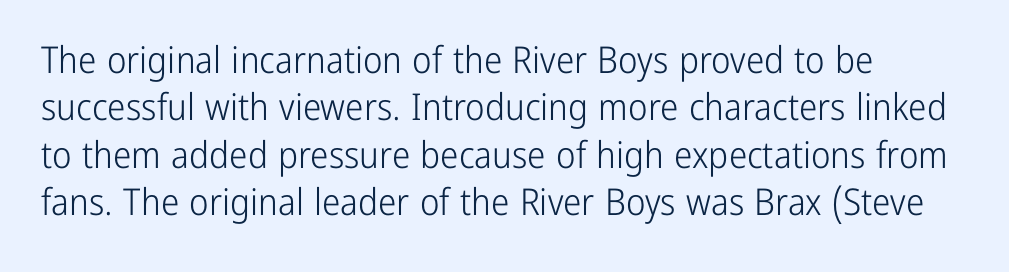
Unlike italic type, these characters show no tilt at all. Plain, unruled lines of type. Regular leading. The gaps between neighbouring characters are ordinary and unremarkable.
